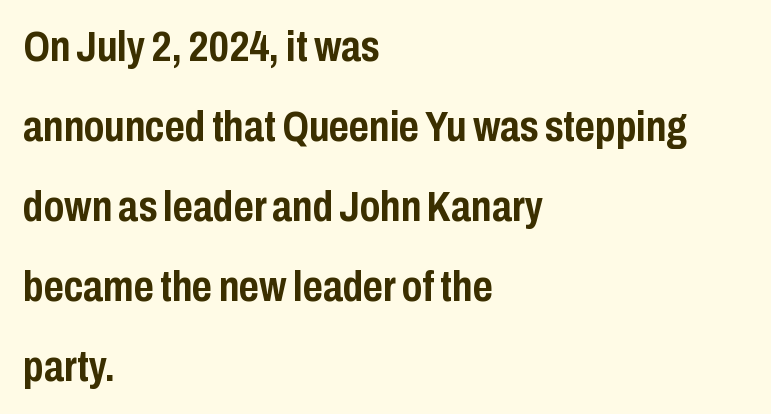
The letters carry no serifs — their stems end cleanly without finishing strokes. All the whitespace from short lines collects on the right. Character widths vary here, with narrow letters taking less room than wide ones. Posture: vertical.
